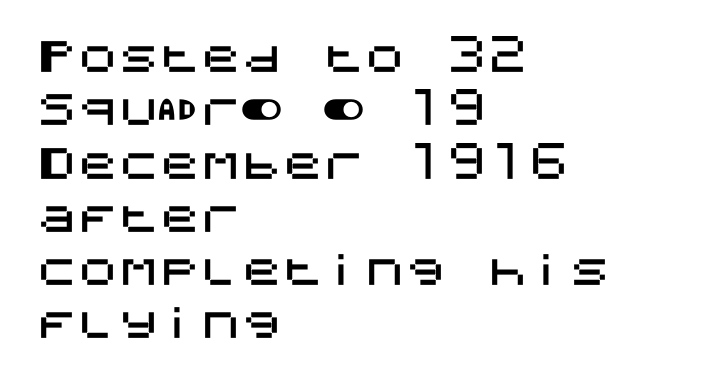
{"serif": "no", "italic": "no", "width": "normal", "stroke_contrast": "medium", "x_height": "large", "underline": "no", "align": "left", "line_spacing": "normal", "line_spacing_ratio": 1.3, "letter_spacing": "normal", "letter_spacing_em": 0.0, "glyph_px": 41}
